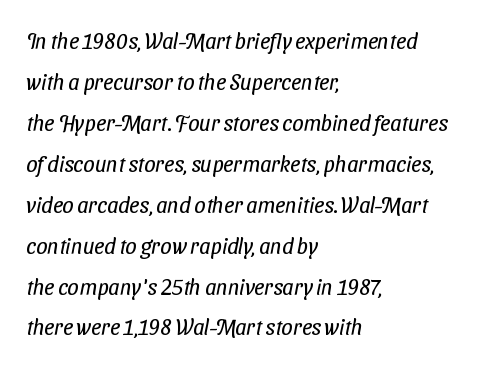
Q: Is the text bold? A: No.
Q: Is the text underlined? A: No.
Q: How is the paragraph aligned? A: Left-aligned.
Q: Is the spacing between letters normal or unusually wide? A: Normal.
